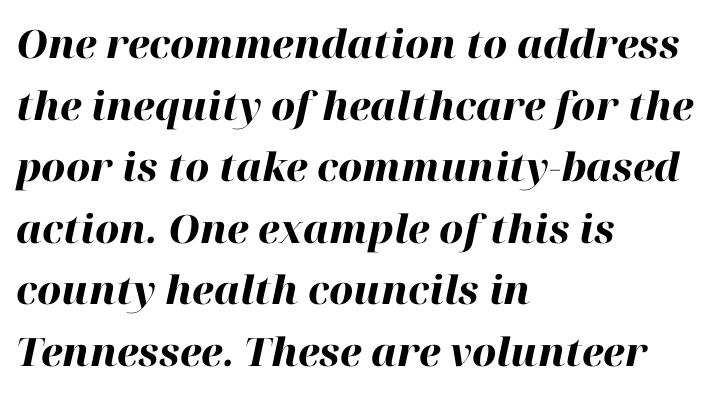
{"italic": "yes", "lean": "right", "slant_degrees": 12, "bold": "yes", "weight": "heavy", "width": "normal", "stroke_contrast": "high", "x_height": "medium", "monospaced": "no", "underline": "no", "align": "left", "line_spacing": "normal", "line_spacing_ratio": 1.58, "letter_spacing": "normal", "letter_spacing_em": 0.0, "glyph_px": 39}
